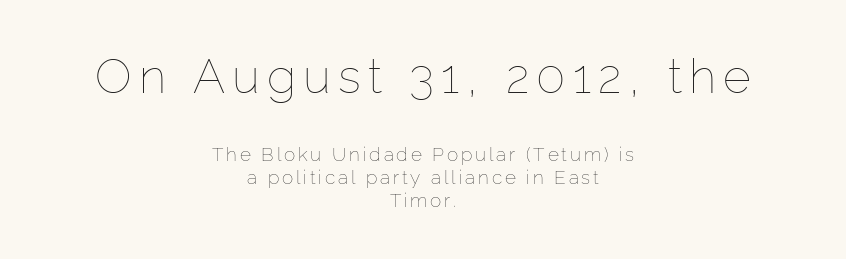
The image shows 48 px thin type, upright; set centered, line spacing 1.2x, not underlined; the first (top) block is 2.53x larger; low stroke contrast and a medium x-height.
